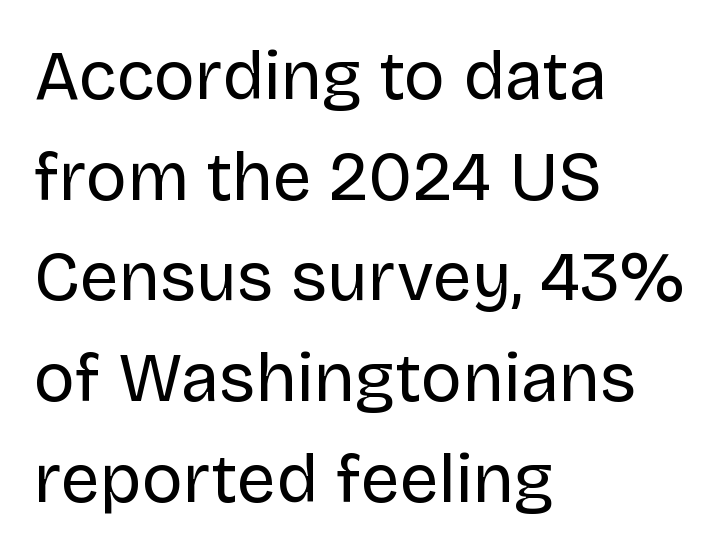
Q: Is the text bold? A: No.
Q: Is the text italic (slanted)? A: No, it is upright.
Q: Is the typeface a serif or a sans-serif typeface? A: Sans-serif.
Q: Is the text underlined? A: No.
Q: How is the paragraph aligned? A: Left-aligned.
Q: Is the spacing between letters normal or unusually wide? A: Normal.
Q: Is the spacing between lines tight, normal or loose? A: Normal.
Q: Width (condensed, normal, or wide)? A: Normal.
Q: Stroke contrast? A: Low.
Q: x-height? A: Large.
Q: Monospaced? A: No.
